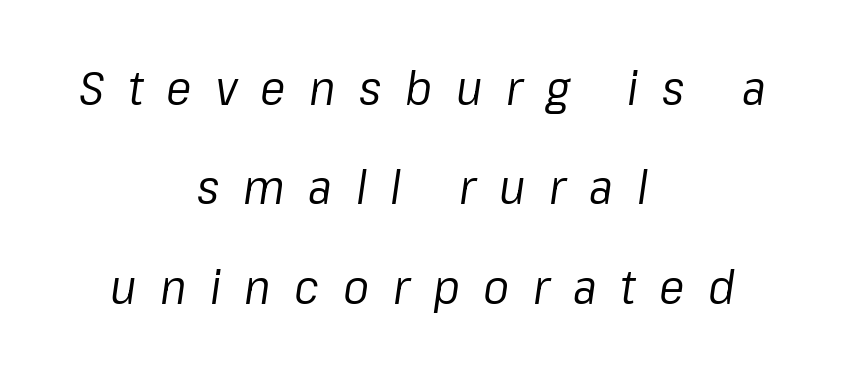
Q: Is the text bold? A: No.
Q: Is the text italic (slanted)? A: Yes, it leans right by about 8 degrees.
Q: Is the text underlined? A: No.
Q: How is the paragraph aligned? A: Centered.
Q: Is the spacing between letters normal or unusually wide? A: Unusually wide.
Q: Is the spacing between lines tight, normal or loose? A: Loose.
Q: Width (condensed, normal, or wide)? A: Normal.
Q: Stroke contrast? A: Low.
Q: x-height? A: Medium.
Q: Monospaced? A: No.
